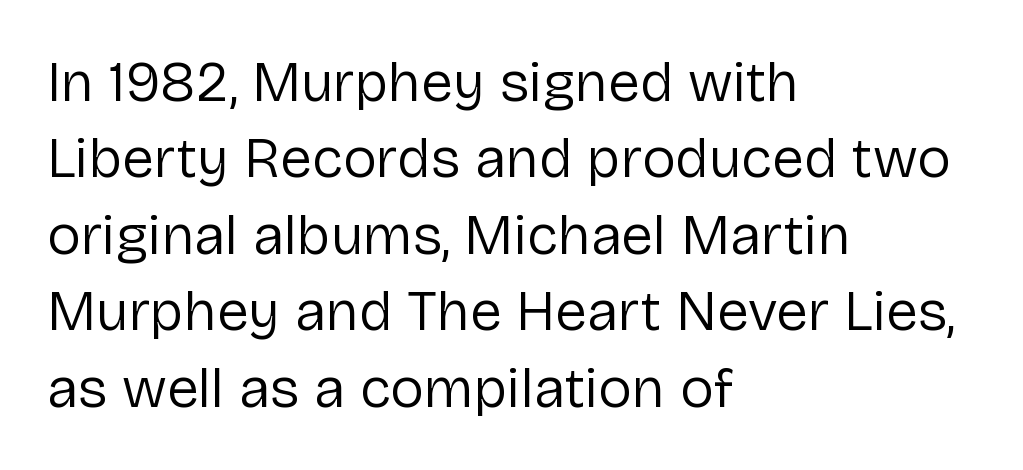
Q: Is the text bold? A: No.
Q: Is the text italic (slanted)? A: No, it is upright.
Q: Is the typeface a serif or a sans-serif typeface? A: Sans-serif.
Q: Is the text underlined? A: No.
Q: How is the paragraph aligned? A: Left-aligned.
Q: Is the spacing between letters normal or unusually wide? A: Normal.
Q: Is the spacing between lines tight, normal or loose? A: Normal.
Q: Width (condensed, normal, or wide)? A: Normal.
Q: Stroke contrast? A: Low.
Q: x-height? A: Medium.
Q: Monospaced? A: No.
